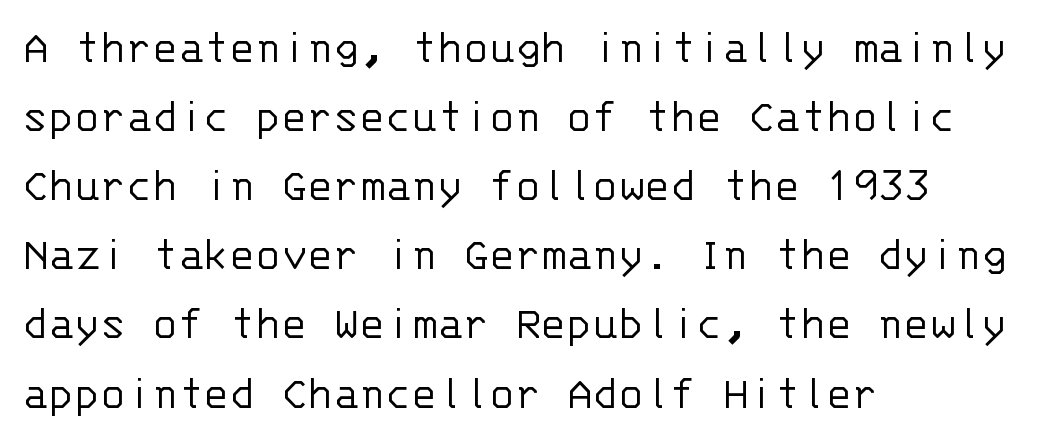
Q: Is the text bold? A: No.
Q: Is the text italic (slanted)? A: No, it is upright.
Q: Is the typeface a serif or a sans-serif typeface? A: Sans-serif.
Q: Is the text underlined? A: No.
Q: How is the paragraph aligned? A: Left-aligned.
Q: Is the spacing between letters normal or unusually wide? A: Normal.
Q: Is the spacing between lines tight, normal or loose? A: Normal.
Q: Width (condensed, normal, or wide)? A: Normal.
Q: Stroke contrast? A: Low.
Q: x-height? A: Large.
Q: Monospaced? A: Yes.
